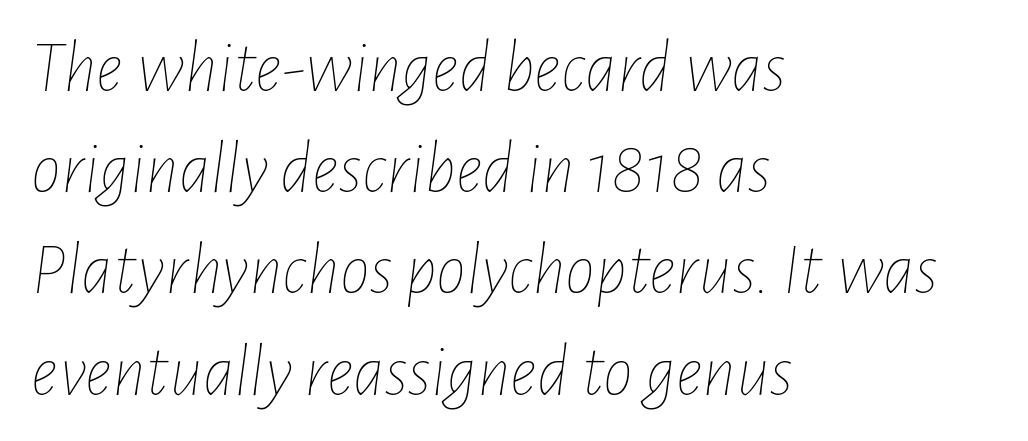
The image shows 75 px thin, condensed type, italic (leaning right); set left-aligned, normal line spacing (1.35x), normal letter spacing, not underlined; low stroke contrast and a medium x-height.
